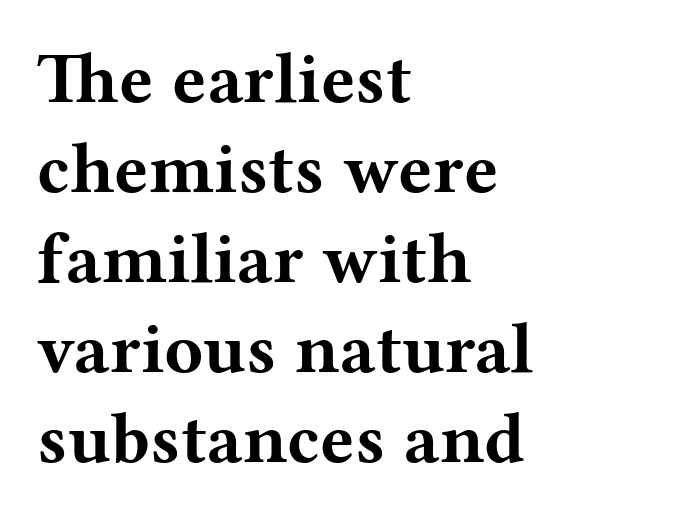
Q: Is the text bold? A: Yes.
Q: Is the text italic (slanted)? A: No, it is upright.
Q: Is the typeface a serif or a sans-serif typeface? A: Serif.
Q: Is the text underlined? A: No.
Q: How is the paragraph aligned? A: Left-aligned.
Q: Is the spacing between letters normal or unusually wide? A: Normal.
Q: Is the spacing between lines tight, normal or loose? A: Normal.
Q: Width (condensed, normal, or wide)? A: Wide.
Q: Stroke contrast? A: Medium.
Q: x-height? A: Medium.
Q: Monospaced? A: No.
